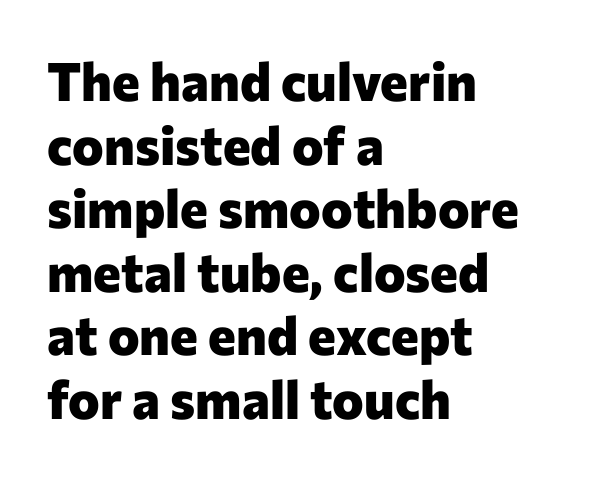
Note the varied advance widths — an 'i' is clearly narrower than an 'm'. The designer went with a sans here, leaving each stem footless. Here the glyphs are tracked normally, forming tight word shapes. The lines are quadded left. The font is running at its bold setting. Italic: no, the glyphs are upright roman.
